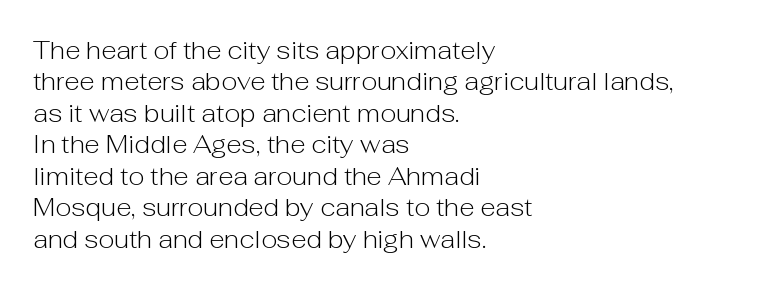
{"italic": "no", "bold": "no", "underline": "no", "align": "left", "line_spacing": "normal", "line_spacing_ratio": 1.26, "letter_spacing": "normal", "letter_spacing_em": 0.0, "glyph_px": 25}
